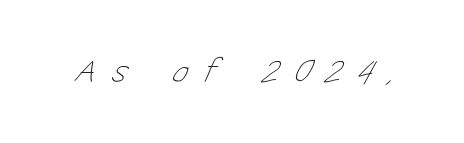
Q: Is the text bold? A: No.
Q: Is the text underlined? A: No.
Q: Is the spacing between letters normal or unusually wide? A: Unusually wide.
Q: Width (condensed, normal, or wide)? A: Condensed.
Q: Stroke contrast? A: Low.
Q: x-height? A: Medium.
Q: Monospaced? A: No.
